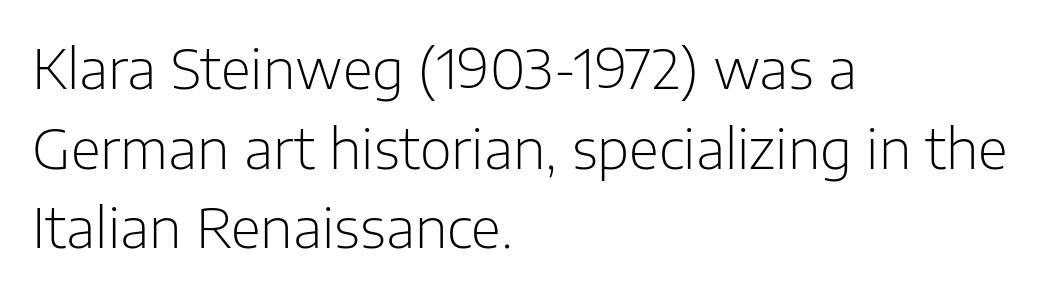
Q: Is the text bold? A: No.
Q: Is the text italic (slanted)? A: No, it is upright.
Q: Is the typeface a serif or a sans-serif typeface? A: Sans-serif.
Q: Is the text underlined? A: No.
Q: How is the paragraph aligned? A: Left-aligned.
Q: Is the spacing between letters normal or unusually wide? A: Normal.
Q: Is the spacing between lines tight, normal or loose? A: Normal.
Q: Width (condensed, normal, or wide)? A: Normal.
Q: Stroke contrast? A: Low.
Q: x-height? A: Medium.
Q: Monospaced? A: No.
